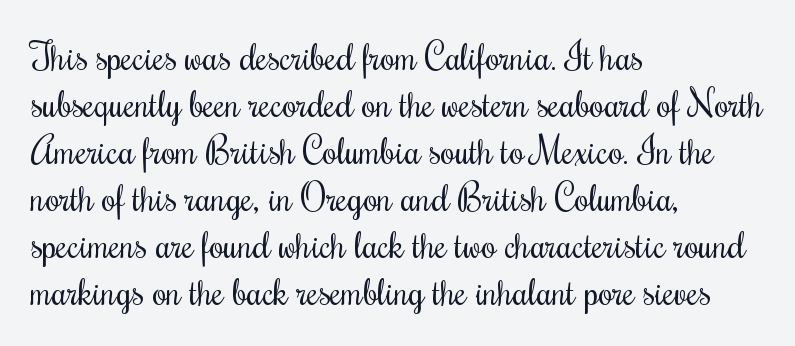
The image shows 37 px regular-weight, condensed serif type; set left-aligned, normal line spacing (1.27x), normal letter spacing, not underlined; medium stroke contrast and a small x-height.
